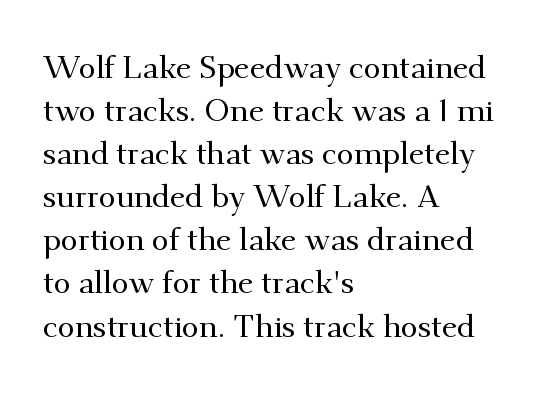
{"serif": "yes", "italic": "no", "width": "normal", "stroke_contrast": "medium", "x_height": "small", "monospaced": "no", "underline": "no", "align": "left", "line_spacing": "normal", "line_spacing_ratio": 1.39, "letter_spacing": "normal", "letter_spacing_em": 0.0, "glyph_px": 31}
